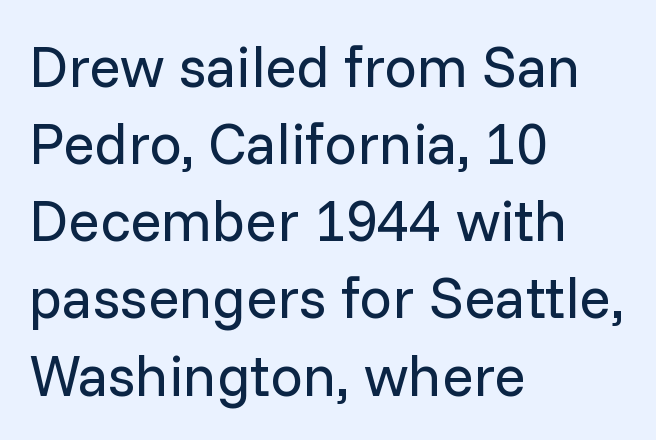
Does extra space separate the letters? No, they use regular spacing. Regarding serifs, this sample does without them. Ink coverage per letter is moderate at most. These lines are rendered in a variable-pitch font. Leftover space on each line is placed entirely after the last word.
